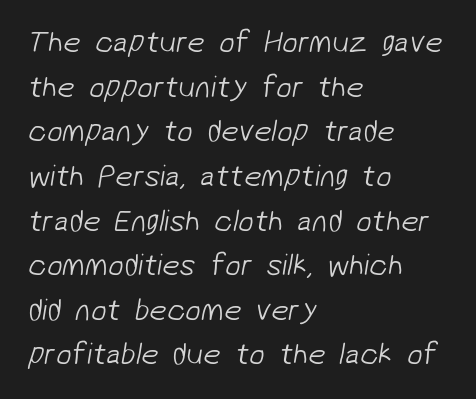
Q: Is the text bold? A: No.
Q: Is the typeface a serif or a sans-serif typeface? A: Sans-serif.
Q: Is the text underlined? A: No.
Q: How is the paragraph aligned? A: Left-aligned.
Q: Is the spacing between letters normal or unusually wide? A: Normal.
Q: Is the spacing between lines tight, normal or loose? A: Normal.
Q: Width (condensed, normal, or wide)? A: Normal.
Q: Stroke contrast? A: Low.
Q: x-height? A: Medium.
Q: Monospaced? A: No.
